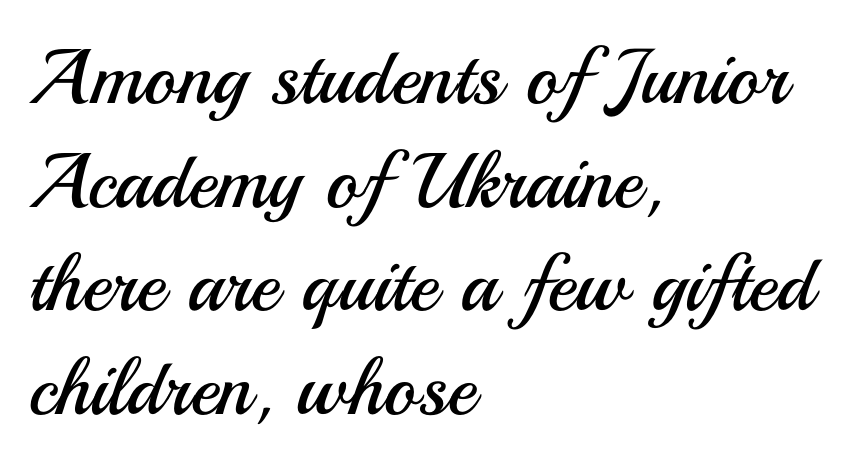
Check where the strokes stop: nothing finishes them off — pure sans. Nobody touched the tracking dial on this one. If you drew a ruler down the left edge, every line would touch it.
